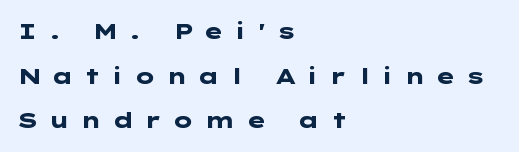
{"italic": "no", "bold": "yes", "underline": "no", "align": "left", "line_spacing": "loose", "line_spacing_ratio": 2.03, "letter_spacing": "wide", "letter_spacing_em": 0.44, "glyph_px": 22}
